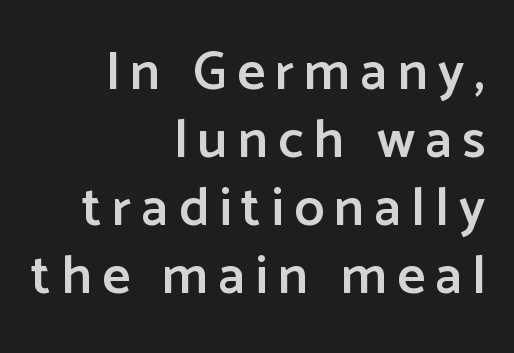
The image shows 54 px semibold sans-serif type, upright; set right-aligned, normal line spacing (1.26x), not underlined; low stroke contrast and a medium x-height.
